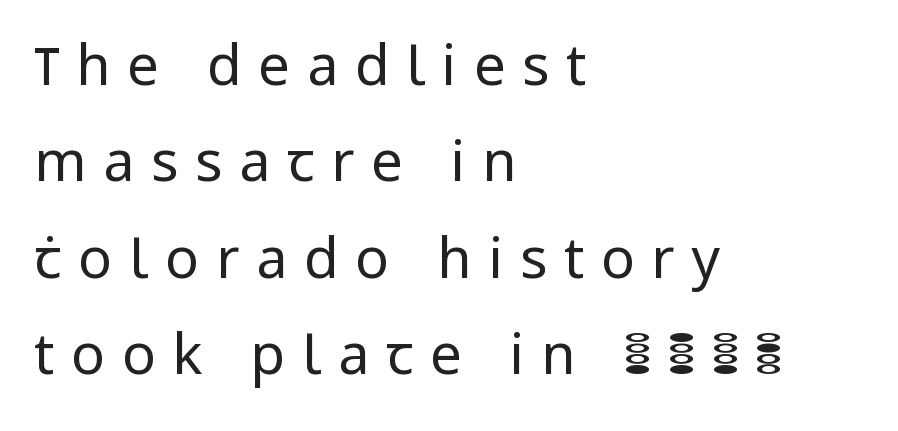
Q: Is the text bold? A: No.
Q: Is the text italic (slanted)? A: No, it is upright.
Q: Is the typeface a serif or a sans-serif typeface? A: Sans-serif.
Q: Is the text underlined? A: No.
Q: How is the paragraph aligned? A: Left-aligned.
Q: Is the spacing between letters normal or unusually wide? A: Unusually wide.
Q: Width (condensed, normal, or wide)? A: Normal.
Q: Stroke contrast? A: Low.
Q: x-height? A: Medium.
Q: Monospaced? A: No.
